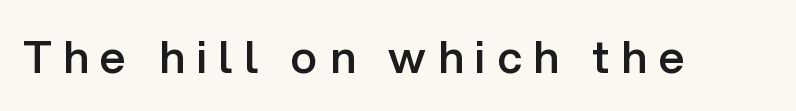
The image shows 45 px semibold sans-serif type, upright; set unusually wide letter spacing (+0.26 em), not underlined; low stroke contrast and a medium x-height.
